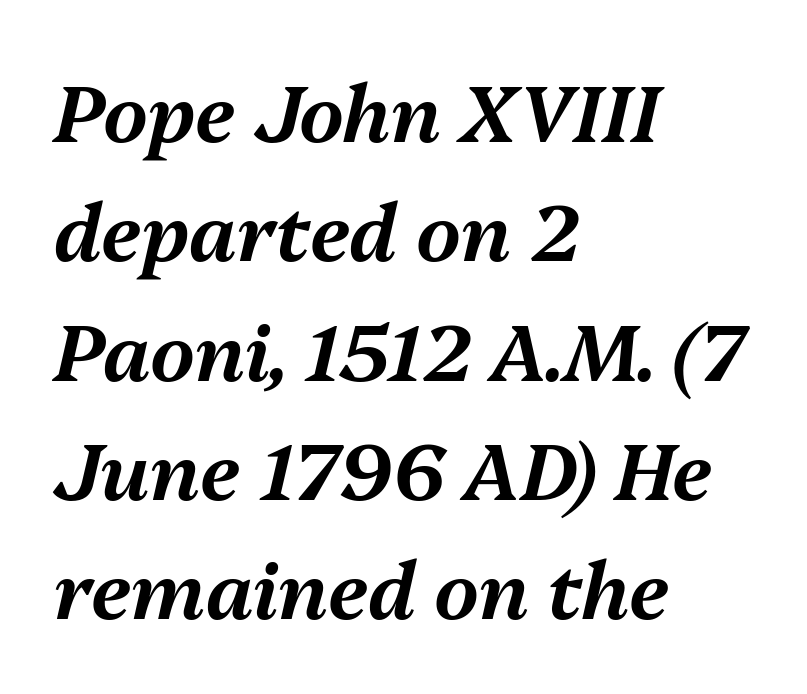
{"italic": "yes", "lean": "right", "slant_degrees": 13, "width": "normal", "stroke_contrast": "medium", "x_height": "medium", "monospaced": "no", "underline": "no", "align": "left", "line_spacing": "normal", "line_spacing_ratio": 1.53, "letter_spacing": "normal", "letter_spacing_em": 0.0, "glyph_px": 78}
